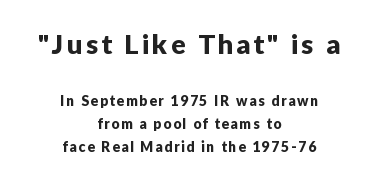
{"italic": "no", "underline": "no", "align": "center", "line_spacing": "normal", "line_spacing_ratio": 1.65, "larger_block": "first", "size_ratio": 1.93, "glyph_px": 27}
